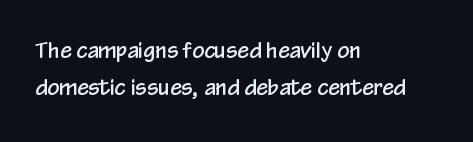
{"italic": "no", "underline": "no", "align": "left", "line_spacing_ratio": 1.75, "letter_spacing": "normal", "letter_spacing_em": 0.0, "glyph_px": 21}
